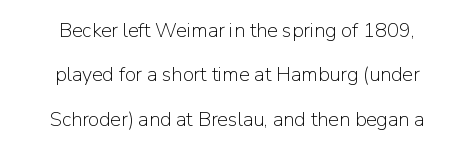
Look at the tracking — it's just the regular setting, nothing added. Regarding leading, the lines here are spaced well apart. These glyphs show unthickened strokes, regular width or finer. Honestly, there is no underline to notice here at all. Does the copy run flush right? No — it is centered line by line.
